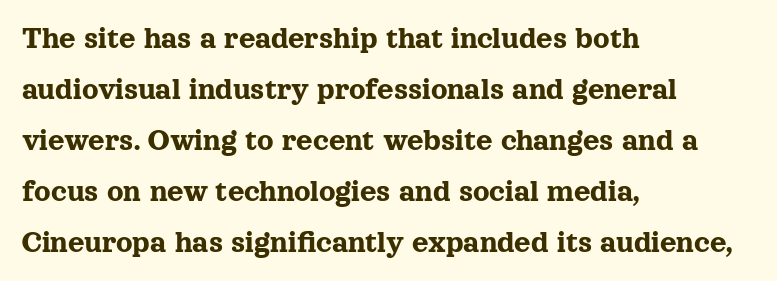
The image shows 32 px serif type, upright; set left-aligned, normal line spacing (1.59x), normal letter spacing, not underlined; a medium x-height.
